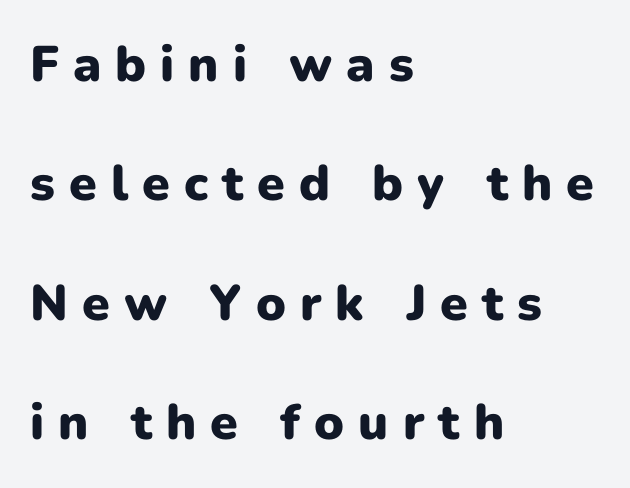
The image shows 50 px heavy sans-serif type, upright; set left-aligned, loose line spacing (2.39x), unusually wide letter spacing (+0.28 em), not underlined; low stroke contrast and a medium x-height.
